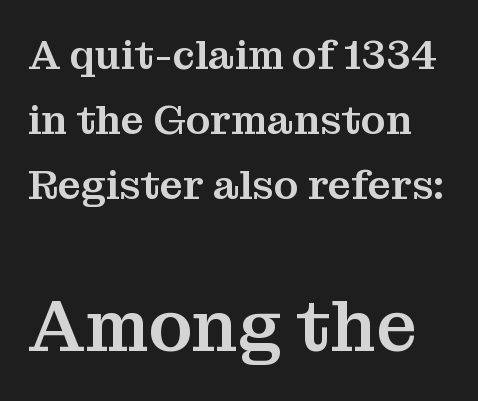
How are the letters spaced? Ordinarily, with no added tracking. A roman cut, with each character standing at attention. The letters advance in unequal steps, a hallmark of proportional type. Letterform terminals end in serifs throughout the passage.
